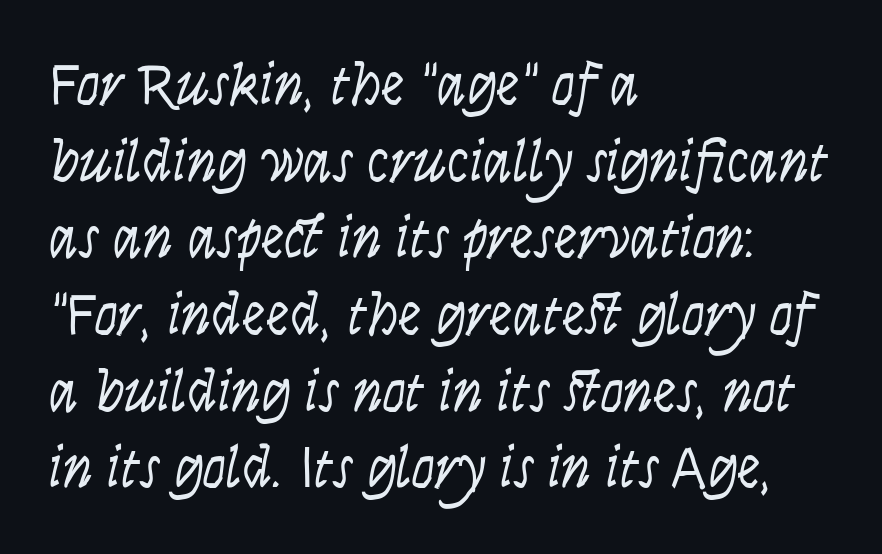
{"italic": "yes", "lean": "right", "slant_degrees": 9, "bold": "no", "weight": "light", "width": "condensed", "stroke_contrast": "low", "x_height": "large", "monospaced": "no", "underline": "no", "align": "left", "line_spacing": "normal", "line_spacing_ratio": 1.3, "letter_spacing": "normal", "letter_spacing_em": 0.0, "glyph_px": 59}
